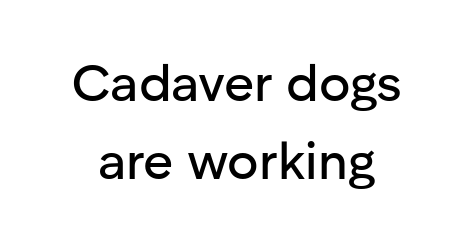
Is there any slant? The stems are plumb. The letterforms sit shoulder to shoulder at normal distance. This sample keeps an unexceptional amount of space between lines. The space directly below the letters is spotless. Each letter keeps its own natural width here, so spacing adapts to shape.
